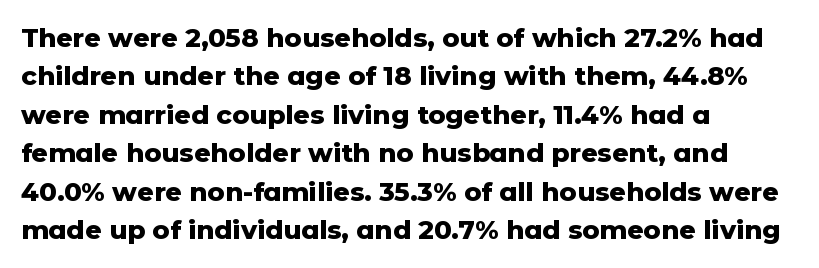
The image shows 26 px bold type, upright; set left-aligned, normal line spacing (1.48x), normal letter spacing, not underlined.
